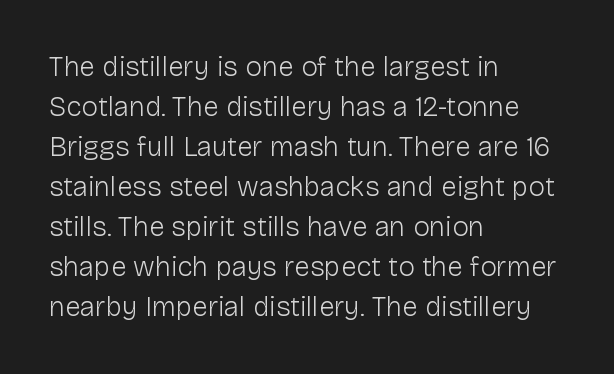
Underlining? Definitely not there. Whoever set this chose a conventional vertical rhythm. Think standard paragraph weight, or any step lighter than that. The type is set solid horizontally, with unmodified tracking. Each letter keeps its own natural width here, so spacing adapts to shape.
